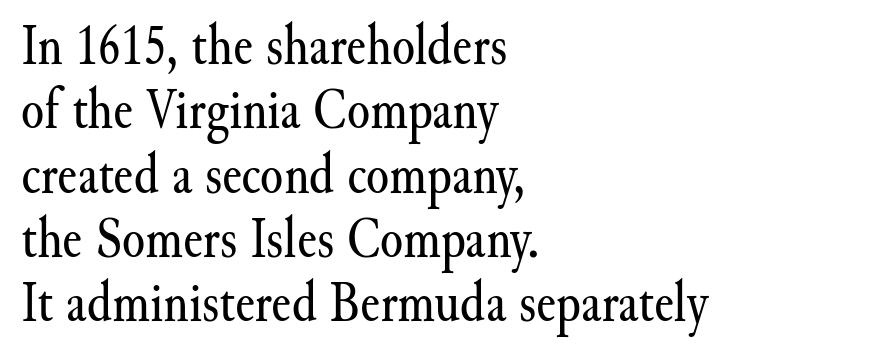
Q: Is the text bold? A: No.
Q: Is the text italic (slanted)? A: No, it is upright.
Q: Is the typeface a serif or a sans-serif typeface? A: Serif.
Q: Is the text underlined? A: No.
Q: How is the paragraph aligned? A: Left-aligned.
Q: Is the spacing between letters normal or unusually wide? A: Normal.
Q: Is the spacing between lines tight, normal or loose? A: Tight.
Q: Width (condensed, normal, or wide)? A: Normal.
Q: Stroke contrast? A: Medium.
Q: x-height? A: Small.
Q: Monospaced? A: No.
